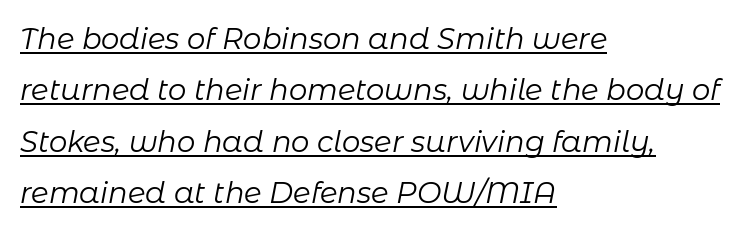
The image shows 29 px regular-weight type, italic (leaning right); set left-aligned, line spacing 1.77x, normal letter spacing, underlined; low stroke contrast and a medium x-height.
